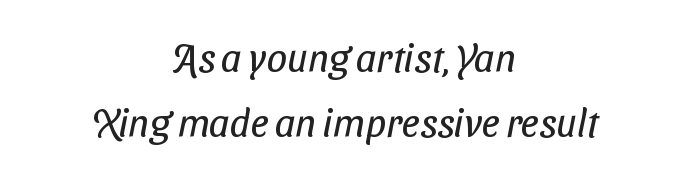
{"serif": "no", "bold": "no", "weight": "regular", "width": "condensed", "stroke_contrast": "low", "x_height": "medium", "monospaced": "no", "underline": "no", "align": "center", "line_spacing": "normal", "line_spacing_ratio": 1.62, "letter_spacing": "normal", "letter_spacing_em": 0.0, "glyph_px": 40}
